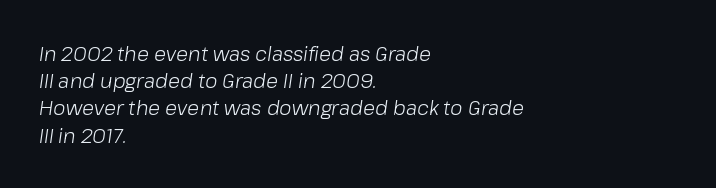
Italic? Definitely — the glyphs are oblique. Nobody touched the tracking dial on this one. Anything drawn beneath the words? Only blank space. A typesetter would call this leading conventional body-copy spacing. The cut favours lightness, reaching ordinary text weight at its darkest. These lines stack with their left ends in a neat column.
